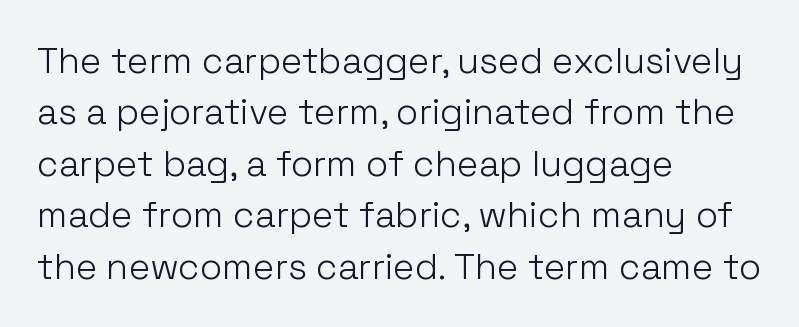
A typesetter would call this proportional, since set widths differ per character. No feet cap the strokes, marking this as sans-serif type. A quiet, ordinary-to-light weight characterises the typeface. This rendering features lettering with no underline. Rows of type keep a routine distance in the vertical direction.
